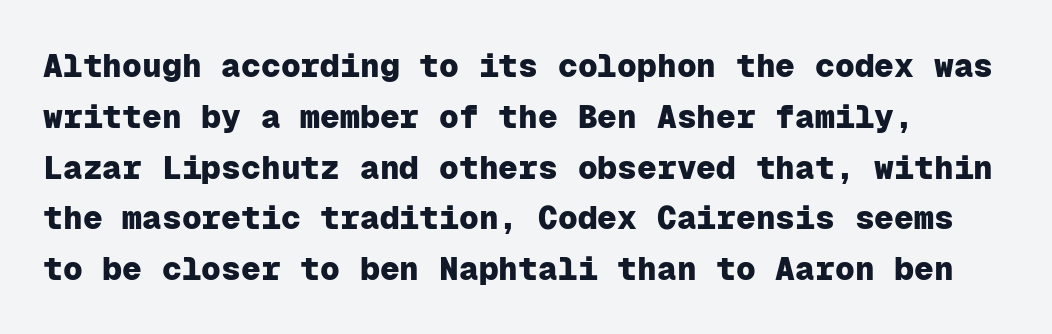
Q: Is the text bold? A: Yes.
Q: Is the text italic (slanted)? A: No, it is upright.
Q: Is the typeface a serif or a sans-serif typeface? A: Sans-serif.
Q: Is the text underlined? A: No.
Q: Is the spacing between letters normal or unusually wide? A: Normal.
Q: Is the spacing between lines tight, normal or loose? A: Normal.
Q: Width (condensed, normal, or wide)? A: Normal.
Q: Stroke contrast? A: Low.
Q: x-height? A: Medium.
Q: Monospaced? A: Yes.
